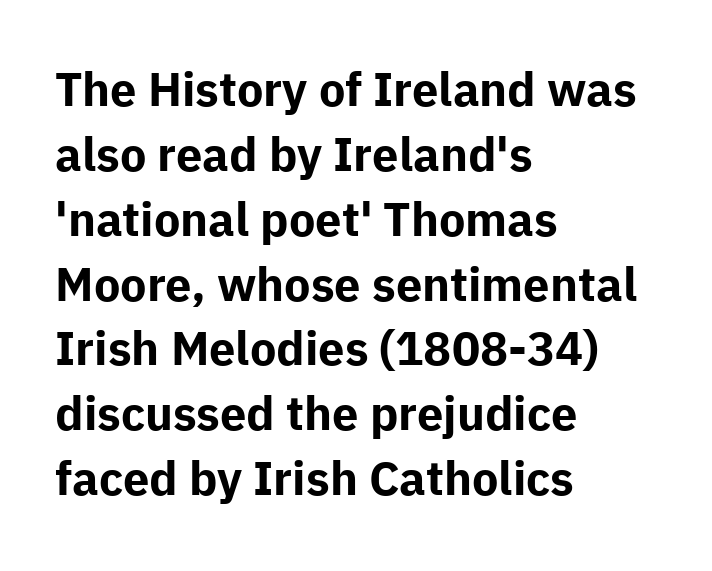
Q: Is the text bold? A: Yes.
Q: Is the text italic (slanted)? A: No, it is upright.
Q: Is the typeface a serif or a sans-serif typeface? A: Sans-serif.
Q: Is the text underlined? A: No.
Q: How is the paragraph aligned? A: Left-aligned.
Q: Is the spacing between letters normal or unusually wide? A: Normal.
Q: Is the spacing between lines tight, normal or loose? A: Normal.
Q: Width (condensed, normal, or wide)? A: Normal.
Q: Stroke contrast? A: Low.
Q: x-height? A: Medium.
Q: Monospaced? A: No.
